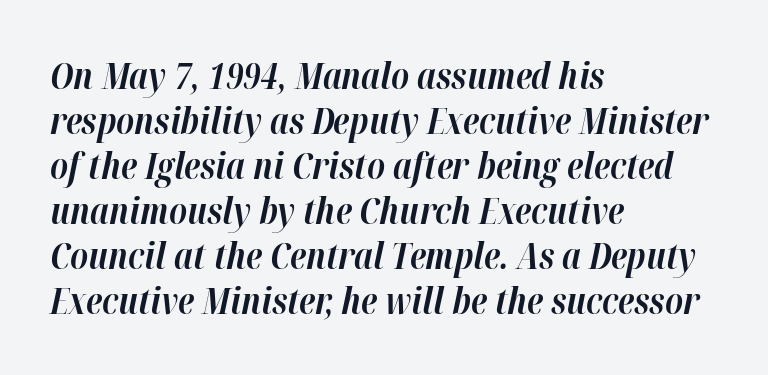
Q: Is the text bold? A: Yes.
Q: Is the text italic (slanted)? A: Yes, it leans right by about 12 degrees.
Q: Is the text underlined? A: No.
Q: How is the paragraph aligned? A: Left-aligned.
Q: Is the spacing between letters normal or unusually wide? A: Normal.
Q: Is the spacing between lines tight, normal or loose? A: Normal.
Q: Width (condensed, normal, or wide)? A: Normal.
Q: Stroke contrast? A: High.
Q: x-height? A: Medium.
Q: Monospaced? A: No.
